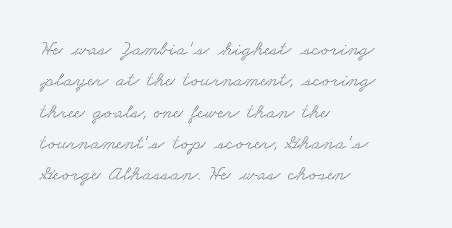
These lines keep a tight, regular rhythm from letter to letter. The rendering anchors every line to the left-hand side. Leading: standard. Clear beneath every line of the passage.
